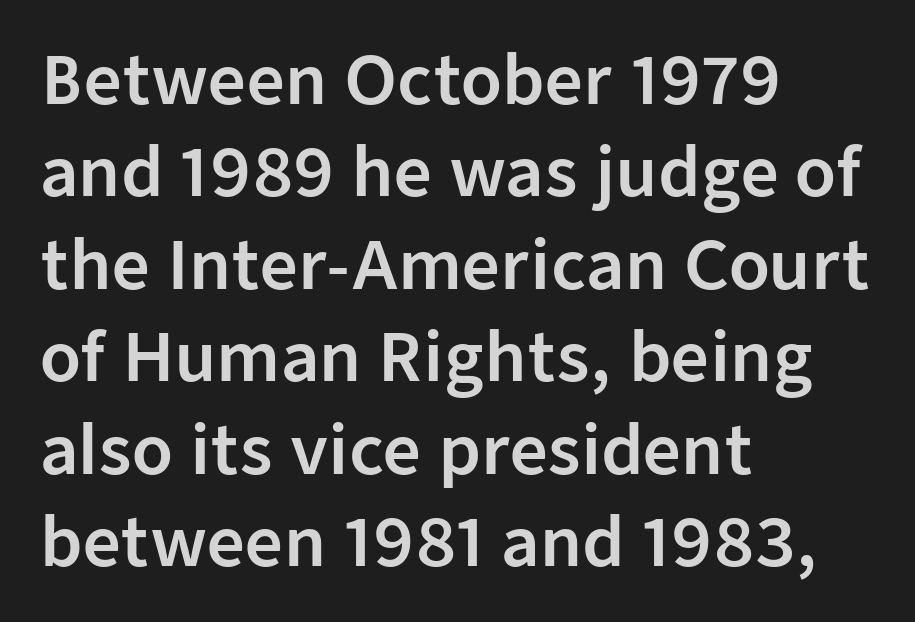
Standard letterfit; no display-style spreading of the glyphs. Descenders hang freely into open space. Leading: standard. The paragraph has a hard left edge and a soft right edge.
